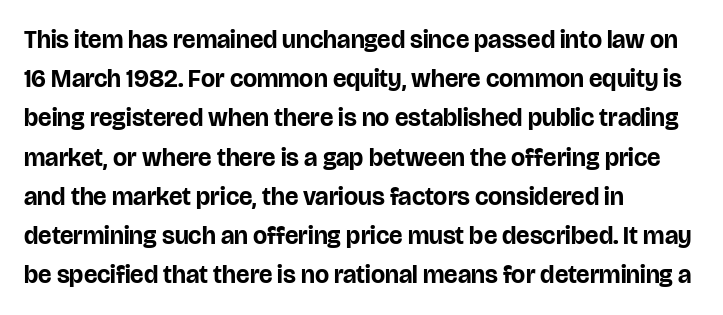
There is no visible air inserted between adjacent glyphs. This sample is left-justified, so line endings fall wherever the words run out. Normally led — the rows are evenly, conventionally spaced. The lettering holds an erect, upright posture throughout.
